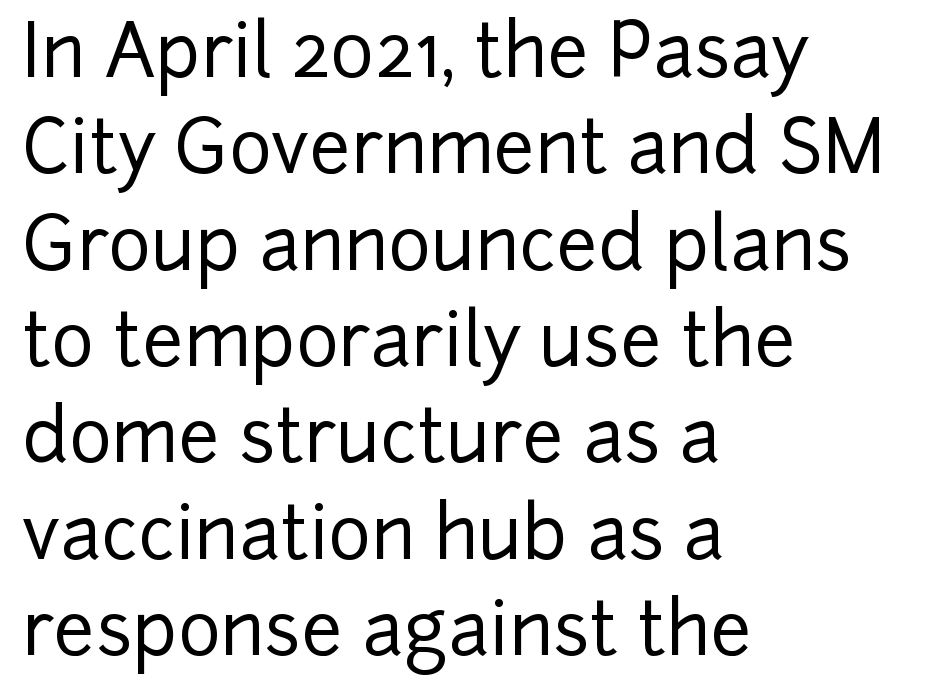
{"serif": "no", "italic": "no", "width": "normal", "stroke_contrast": "low", "x_height": "medium", "monospaced": "no", "underline": "no", "align": "left", "line_spacing": "normal", "line_spacing_ratio": 1.32, "letter_spacing": "normal", "letter_spacing_em": 0.0, "glyph_px": 73}
